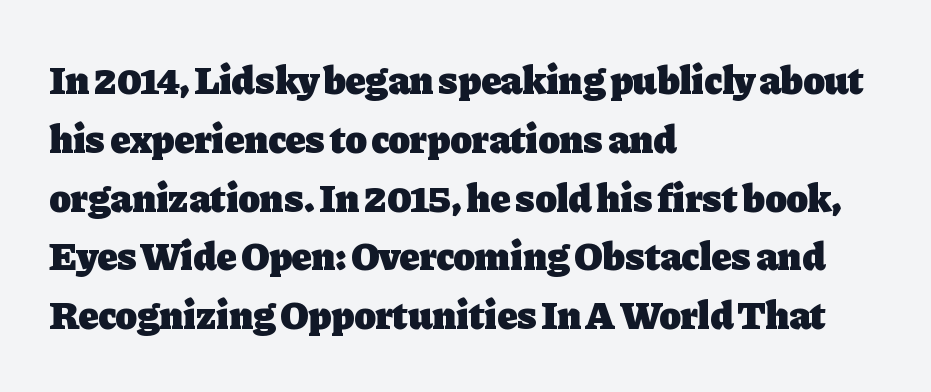
{"serif": "yes", "italic": "no", "bold": "yes", "weight": "heavy", "width": "normal", "stroke_contrast": "low", "x_height": "medium", "monospaced": "no", "underline": "no", "align": "left", "line_spacing": "normal", "line_spacing_ratio": 1.47, "letter_spacing": "normal", "letter_spacing_em": 0.0, "glyph_px": 40}
